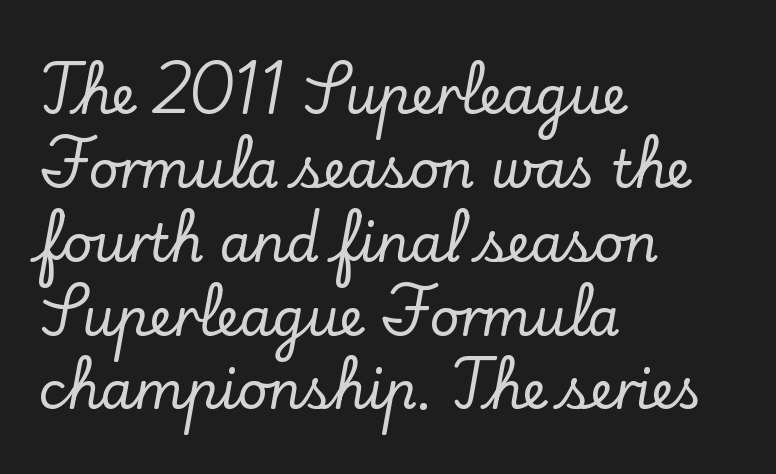
Q: Is the text italic (slanted)? A: Yes.
Q: Is the typeface a serif or a sans-serif typeface? A: Serif.
Q: Is the text underlined? A: No.
Q: How is the paragraph aligned? A: Left-aligned.
Q: Is the spacing between letters normal or unusually wide? A: Normal.
Q: Is the spacing between lines tight, normal or loose? A: Normal.
Q: Width (condensed, normal, or wide)? A: Normal.
Q: Stroke contrast? A: Low.
Q: x-height? A: Small.
Q: Monospaced? A: No.
